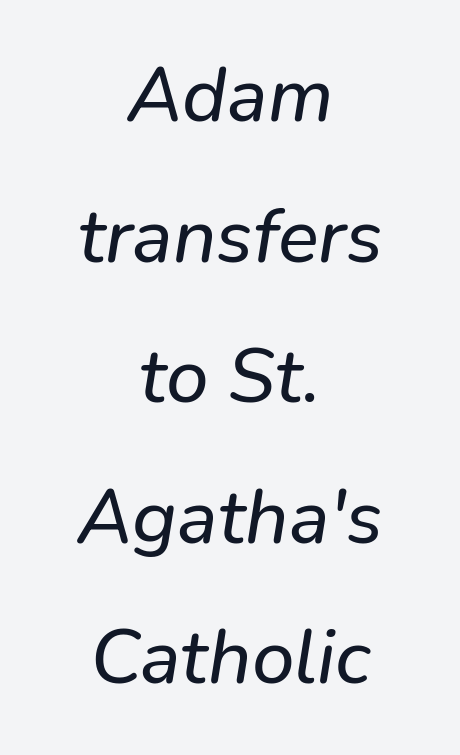
In terms of letterspacing, this is plain default setting. Honestly, there is no underline to notice here at all. The typeface chosen for these lines omits serifs. Do the characters align in a grid? No, the font is proportional.
